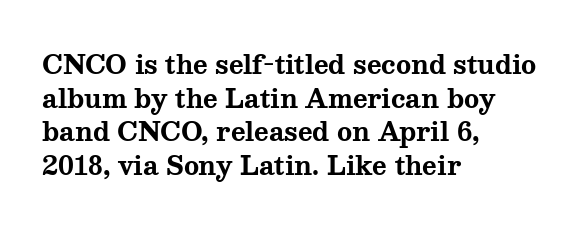
Students, note that the glyphs here touch the page at normal intervals. Chunky letters — that's bold for sure. Descenders are the only things crossing below the line. Notice how the passage keeps a crisp vertical edge on the left only.
